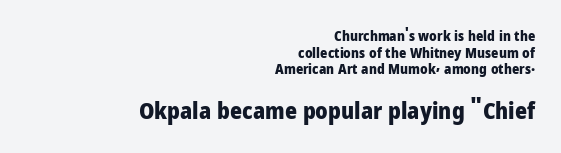
{"italic": "no", "bold": "yes", "underline": "no", "align": "right", "line_spacing_ratio": 1.19, "letter_spacing": "normal", "letter_spacing_em": 0.0, "larger_block": "second", "size_ratio": 1.64, "glyph_px": 23}
